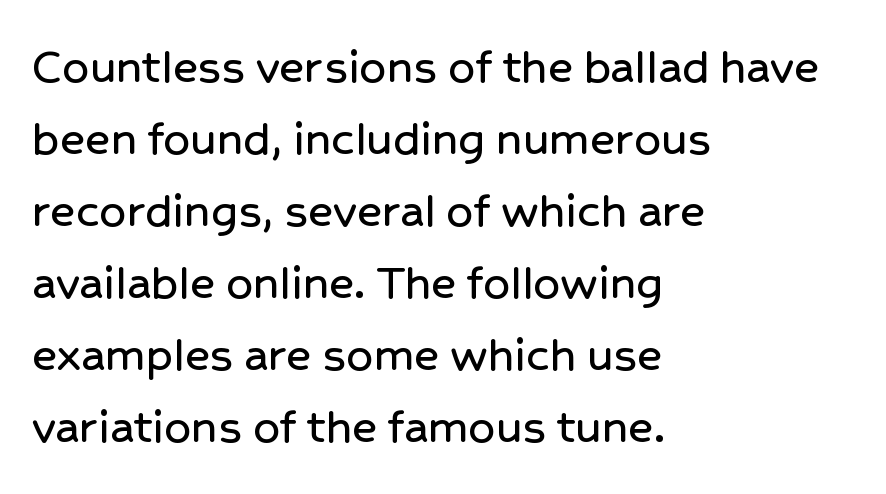
{"serif": "no", "italic": "no", "width": "normal", "stroke_contrast": "low", "x_height": "medium", "monospaced": "no", "underline": "no", "align": "left", "line_spacing": "normal", "line_spacing_ratio": 1.36, "letter_spacing": "normal", "letter_spacing_em": 0.0, "glyph_px": 53}
